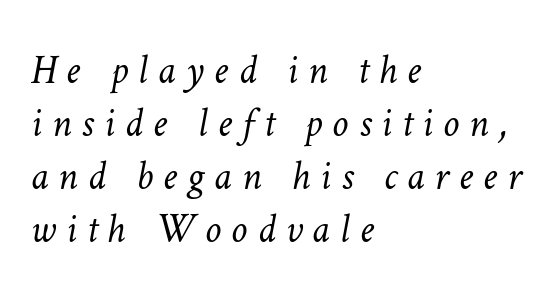
{"bold": "no", "weight": "light", "width": "normal", "stroke_contrast": "low", "x_height": "medium", "monospaced": "no", "underline": "no", "align": "left", "line_spacing": "normal", "line_spacing_ratio": 1.29, "letter_spacing": "wide", "letter_spacing_em": 0.24, "glyph_px": 41}
